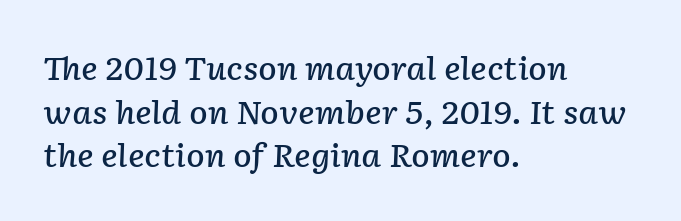
{"italic": "yes", "lean": "right", "slant_degrees": 2, "bold": "semi", "weight": "semibold", "width": "normal", "stroke_contrast": "low", "x_height": "medium", "monospaced": "no", "underline": "no", "align": "left", "line_spacing": "normal", "line_spacing_ratio": 1.41, "letter_spacing": "normal", "letter_spacing_em": 0.0, "glyph_px": 31}
